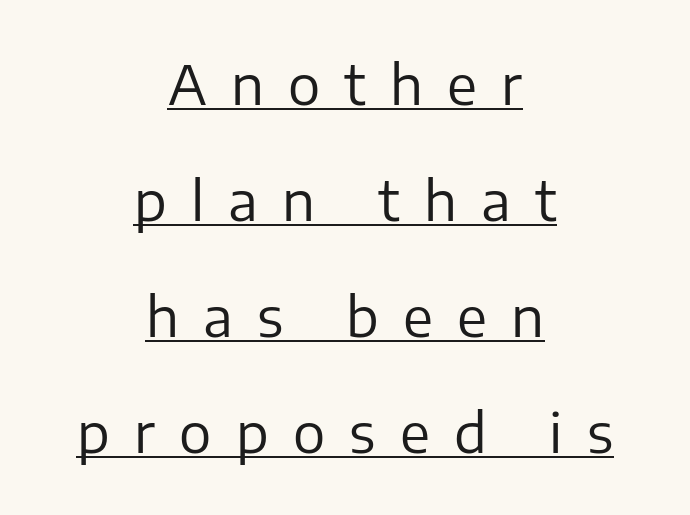
The image shows 54 px regular-weight sans-serif type, upright; set centered, loose line spacing (2.15x), unusually wide letter spacing (+0.45 em), underlined; low stroke contrast and a medium x-height.
